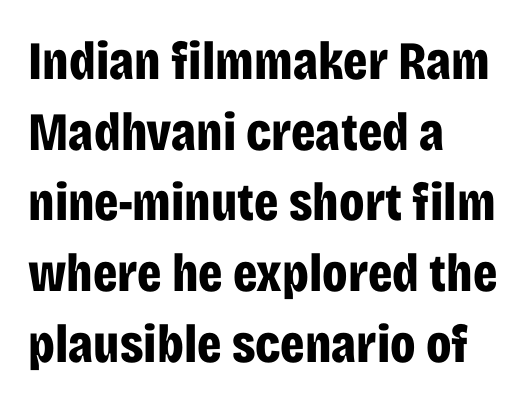
The image shows 54 px bold, condensed sans-serif type, upright; set left-aligned, normal line spacing (1.31x), normal letter spacing, not underlined; low stroke contrast and a large x-height.
